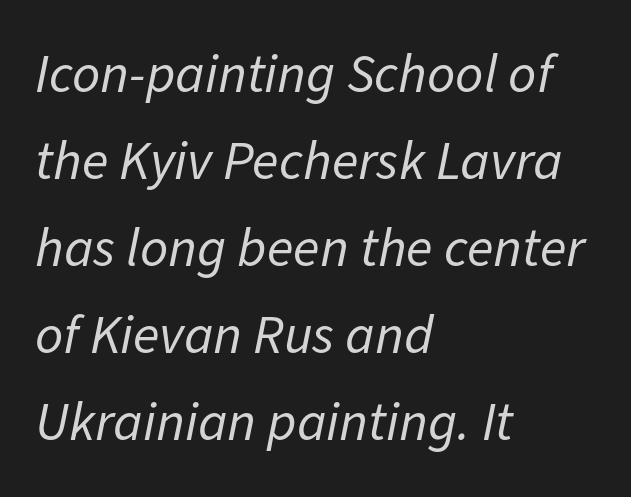
Q: Is the text bold? A: No.
Q: Is the text italic (slanted)? A: Yes, it leans right by about 11 degrees.
Q: Is the text underlined? A: No.
Q: How is the paragraph aligned? A: Left-aligned.
Q: Is the spacing between letters normal or unusually wide? A: Normal.
Q: Is the spacing between lines tight, normal or loose? A: Normal.
Q: Width (condensed, normal, or wide)? A: Normal.
Q: Stroke contrast? A: Low.
Q: x-height? A: Medium.
Q: Monospaced? A: No.
